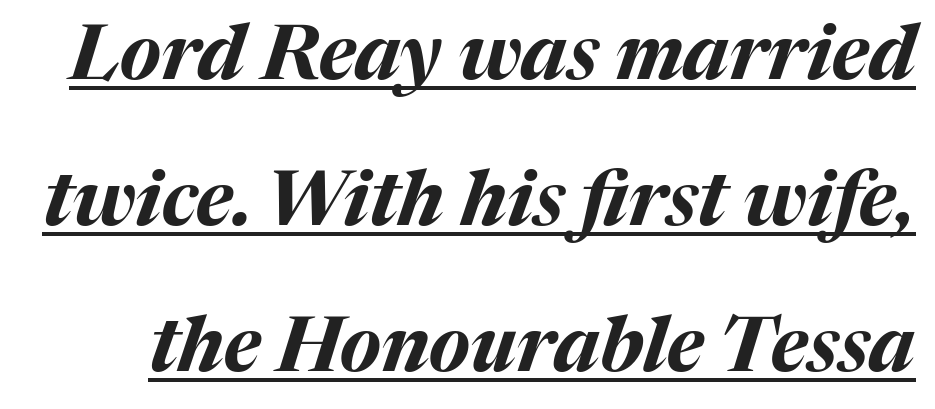
{"italic": "yes", "lean": "right", "slant_degrees": 17, "bold": "yes", "weight": "bold", "width": "normal", "stroke_contrast": "medium", "x_height": "medium", "monospaced": "no", "underline": "yes", "line_spacing": "loose", "line_spacing_ratio": 1.92, "letter_spacing": "normal", "letter_spacing_em": 0.0, "glyph_px": 76}
